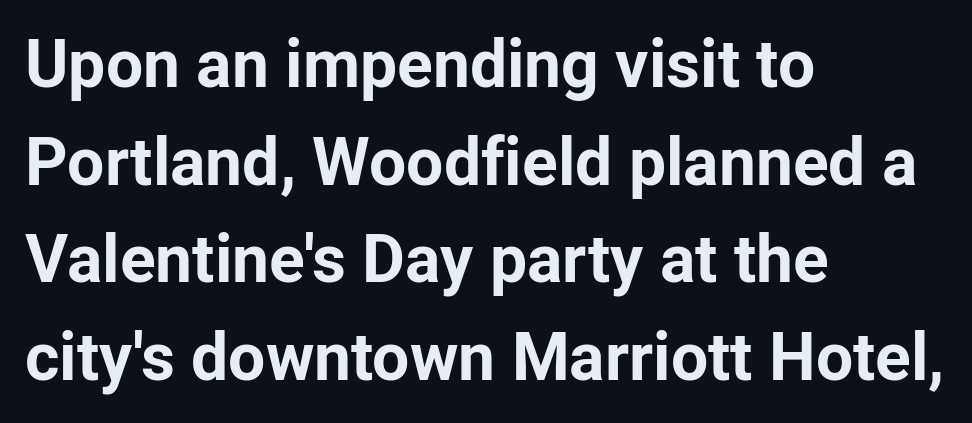
Q: Is the text bold? A: Yes.
Q: Is the text italic (slanted)? A: No, it is upright.
Q: Is the typeface a serif or a sans-serif typeface? A: Sans-serif.
Q: Is the text underlined? A: No.
Q: How is the paragraph aligned? A: Left-aligned.
Q: Is the spacing between letters normal or unusually wide? A: Normal.
Q: Is the spacing between lines tight, normal or loose? A: Normal.
Q: Width (condensed, normal, or wide)? A: Normal.
Q: Stroke contrast? A: Low.
Q: x-height? A: Medium.
Q: Monospaced? A: No.
